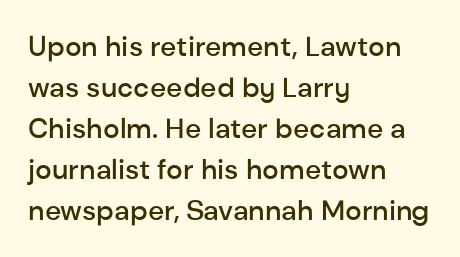
Q: Is the text bold? A: Semi-bold.
Q: Is the text italic (slanted)? A: No, it is upright.
Q: Is the typeface a serif or a sans-serif typeface? A: Sans-serif.
Q: Is the text underlined? A: No.
Q: How is the paragraph aligned? A: Left-aligned.
Q: Is the spacing between letters normal or unusually wide? A: Normal.
Q: Is the spacing between lines tight, normal or loose? A: Normal.
Q: Width (condensed, normal, or wide)? A: Normal.
Q: Stroke contrast? A: Low.
Q: x-height? A: Medium.
Q: Monospaced? A: No.
